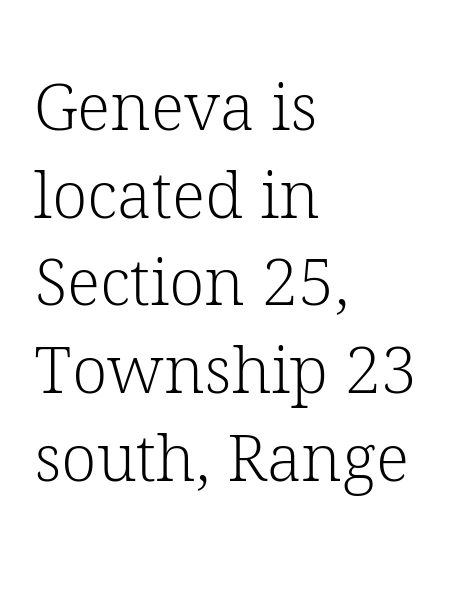
{"serif": "yes", "italic": "no", "bold": "no", "weight": "light", "width": "normal", "stroke_contrast": "low", "x_height": "medium", "monospaced": "no", "underline": "no", "align": "left", "line_spacing": "normal", "line_spacing_ratio": 1.35, "letter_spacing": "normal", "letter_spacing_em": 0.0, "glyph_px": 65}
